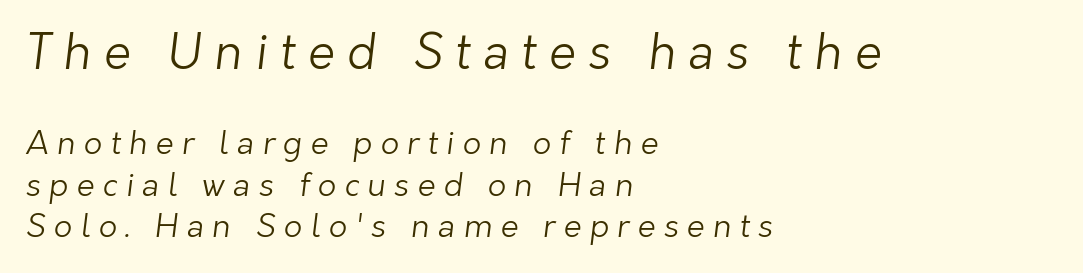
{"serif": "no", "bold": "no", "weight": "light", "width": "normal", "stroke_contrast": "low", "x_height": "medium", "monospaced": "no", "underline": "no", "align": "left", "line_spacing": "normal", "line_spacing_ratio": 1.29, "letter_spacing": "wide", "letter_spacing_em": 0.26, "larger_block": "first", "size_ratio": 1.5, "glyph_px": 48}
